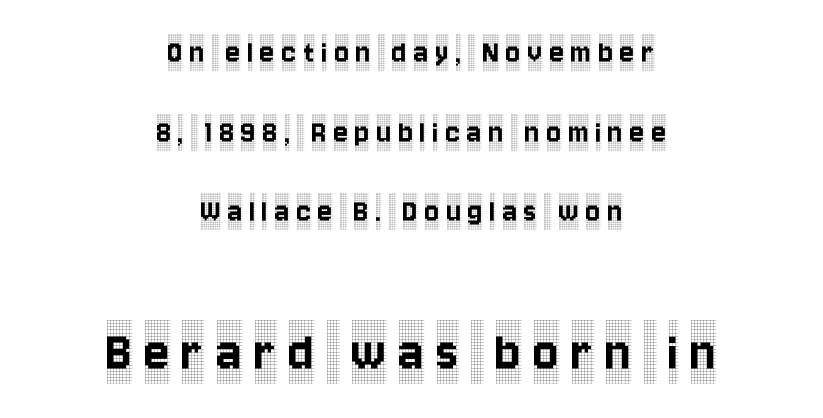
A roman cut, with each character standing at attention. Type without underlining. You get the small type first, then a jump to larger type. Spacing between characters has been opened up far beyond the box default.
